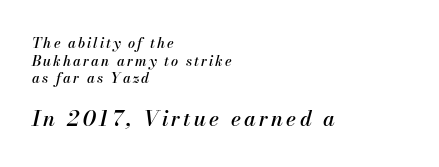
The image shows 21 px text type, italic (leaning right); set left-aligned, normal line spacing (1.26x), not underlined; the second (bottom) block is 1.5x larger.
